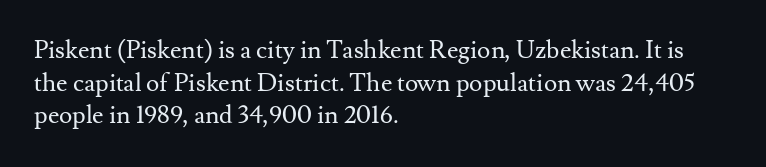
What's the leading like? Ordinary, nothing unusual. The passage shown has conventional tracking throughout. The typography opts for an upright posture over an oblique one. The passage is arranged the way most books set body copy — flush left.
